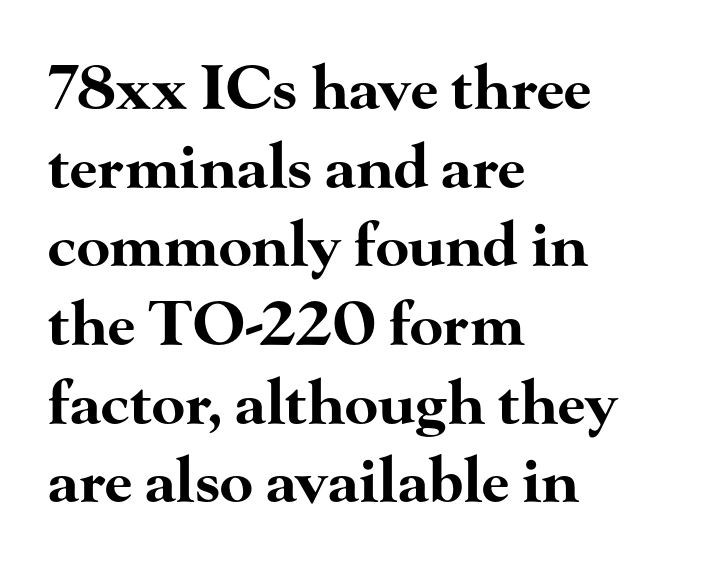
The image shows 61 px bold, wide serif type, upright; set left-aligned, normal line spacing (1.29x), normal letter spacing, not underlined; high stroke contrast and a small x-height.
